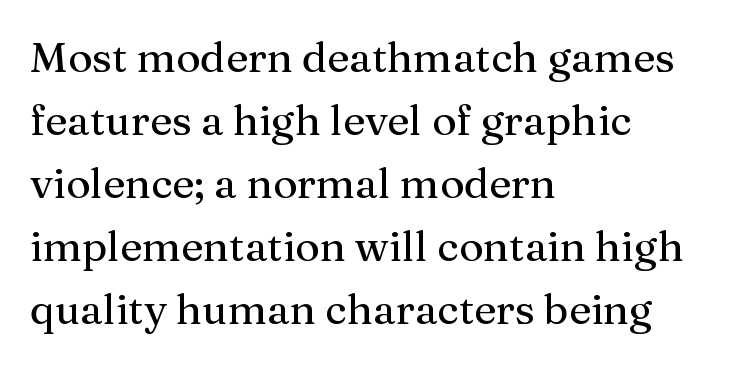
Q: Is the text italic (slanted)? A: No, it is upright.
Q: Is the typeface a serif or a sans-serif typeface? A: Serif.
Q: Is the text underlined? A: No.
Q: How is the paragraph aligned? A: Left-aligned.
Q: Is the spacing between letters normal or unusually wide? A: Normal.
Q: Is the spacing between lines tight, normal or loose? A: Normal.
Q: Width (condensed, normal, or wide)? A: Normal.
Q: Stroke contrast? A: Medium.
Q: x-height? A: Medium.
Q: Monospaced? A: No.
